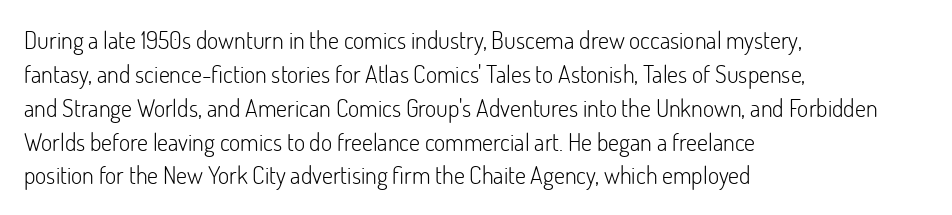
{"italic": "no", "bold": "no", "underline": "no", "align": "left", "line_spacing": "normal", "line_spacing_ratio": 1.41, "letter_spacing": "normal", "letter_spacing_em": 0.0, "glyph_px": 24}
